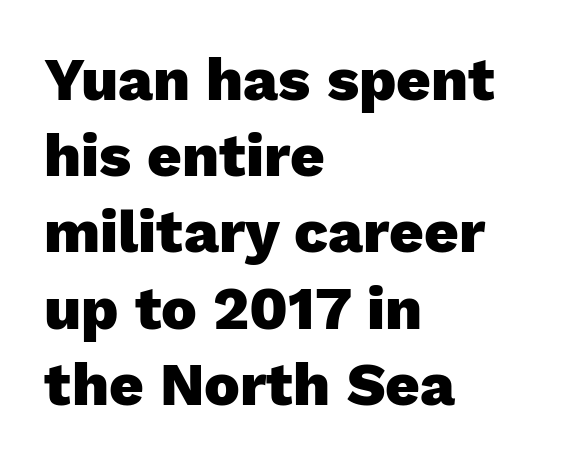
Q: Is the text bold? A: Yes.
Q: Is the text italic (slanted)? A: No, it is upright.
Q: Is the typeface a serif or a sans-serif typeface? A: Sans-serif.
Q: Is the text underlined? A: No.
Q: How is the paragraph aligned? A: Left-aligned.
Q: Is the spacing between letters normal or unusually wide? A: Normal.
Q: Is the spacing between lines tight, normal or loose? A: Normal.
Q: Width (condensed, normal, or wide)? A: Normal.
Q: Stroke contrast? A: Low.
Q: x-height? A: Medium.
Q: Monospaced? A: No.
